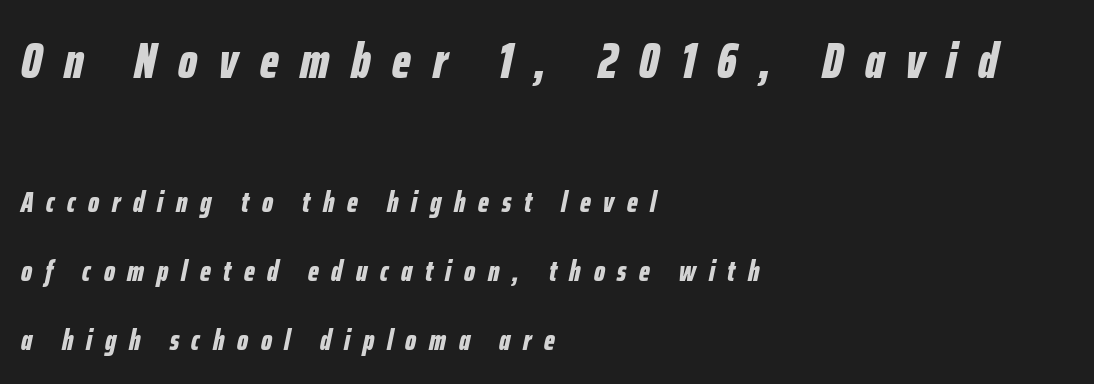
{"italic": "yes", "lean": "right", "slant_degrees": 12, "bold": "yes", "weight": "bold", "width": "condensed", "stroke_contrast": "low", "x_height": "medium", "monospaced": "no", "underline": "no", "align": "left", "line_spacing": "loose", "line_spacing_ratio": 2.37, "letter_spacing": "wide", "letter_spacing_em": 0.44, "larger_block": "first", "size_ratio": 1.72, "glyph_px": 50}
